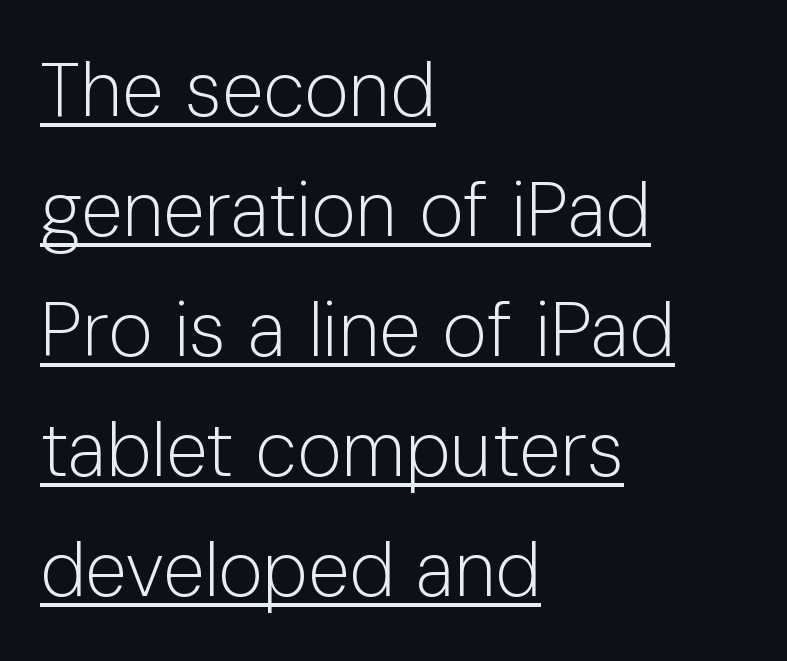
{"serif": "no", "italic": "no", "bold": "no", "weight": "light", "width": "normal", "stroke_contrast": "low", "x_height": "medium", "monospaced": "no", "underline": "yes", "align": "left", "line_spacing": "normal", "line_spacing_ratio": 1.58, "letter_spacing": "normal", "letter_spacing_em": 0.0, "glyph_px": 76}
